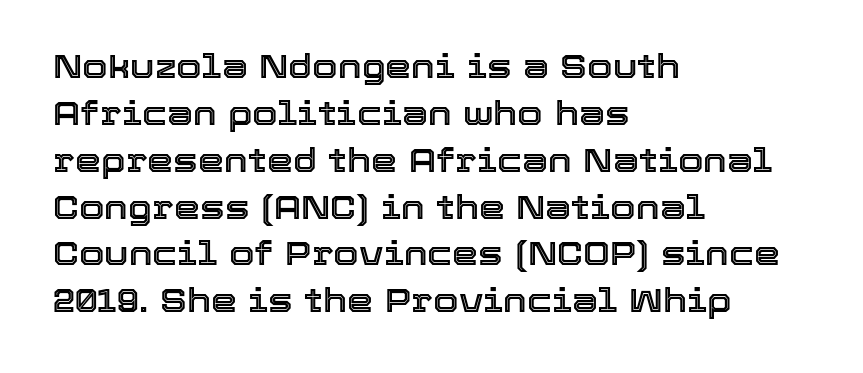
Q: Is the text italic (slanted)? A: No, it is upright.
Q: Is the text underlined? A: No.
Q: How is the paragraph aligned? A: Left-aligned.
Q: Is the spacing between letters normal or unusually wide? A: Normal.
Q: Is the spacing between lines tight, normal or loose? A: Normal.
Q: Width (condensed, normal, or wide)? A: Normal.
Q: x-height? A: Medium.
Q: Monospaced? A: No.
